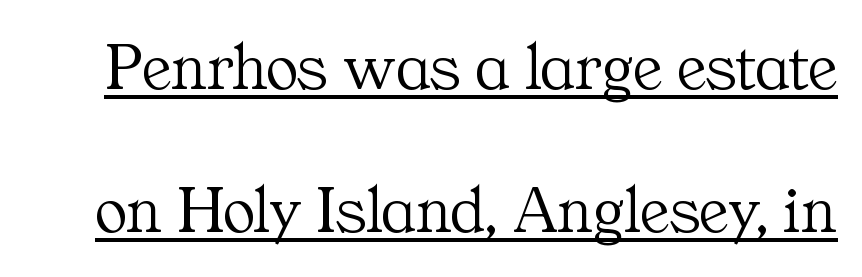
Q: Is the text bold? A: No.
Q: Is the text italic (slanted)? A: No, it is upright.
Q: Is the typeface a serif or a sans-serif typeface? A: Serif.
Q: Is the text underlined? A: Yes.
Q: Is the spacing between letters normal or unusually wide? A: Normal.
Q: Is the spacing between lines tight, normal or loose? A: Loose.
Q: Width (condensed, normal, or wide)? A: Normal.
Q: Stroke contrast? A: Medium.
Q: x-height? A: Medium.
Q: Monospaced? A: No.
